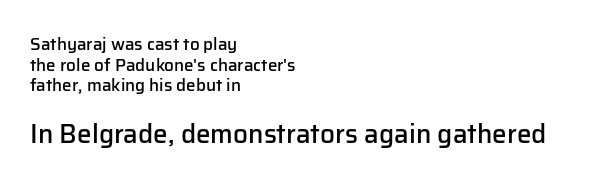
Caption: standard tracking, unaltered. The rendering anchors every line to the left-hand side. No word sits above an underline. Emphasis by weight is partial: semibold. Visually, the bottom section dominates because its glyphs are scaled up.
